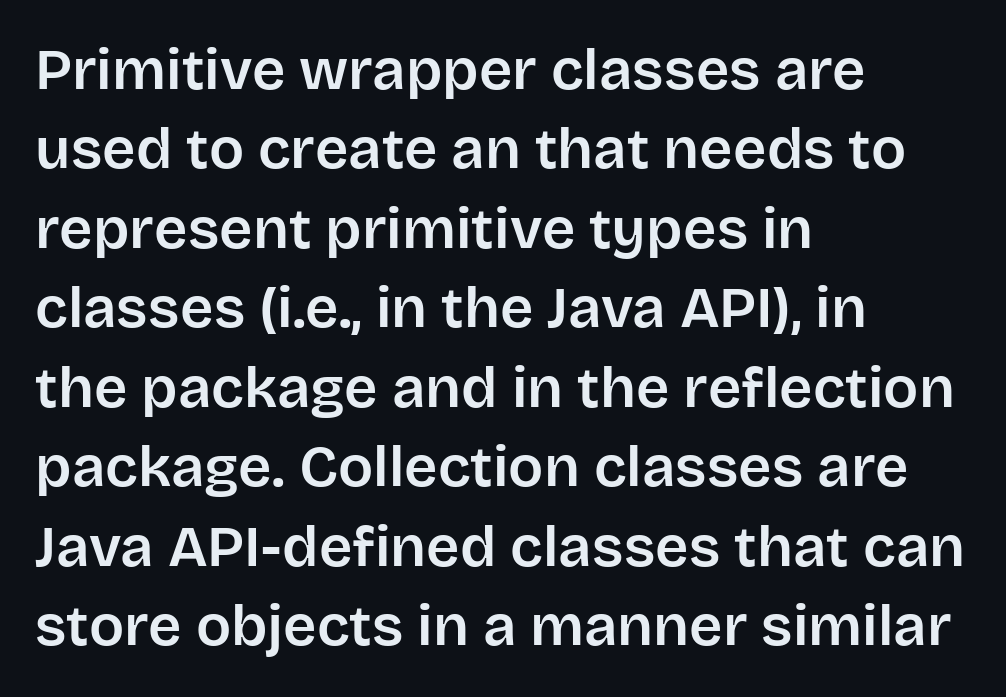
{"serif": "no", "italic": "no", "width": "normal", "stroke_contrast": "low", "x_height": "large", "monospaced": "no", "underline": "no", "align": "left", "line_spacing": "normal", "line_spacing_ratio": 1.37, "letter_spacing": "normal", "letter_spacing_em": 0.0, "glyph_px": 58}
